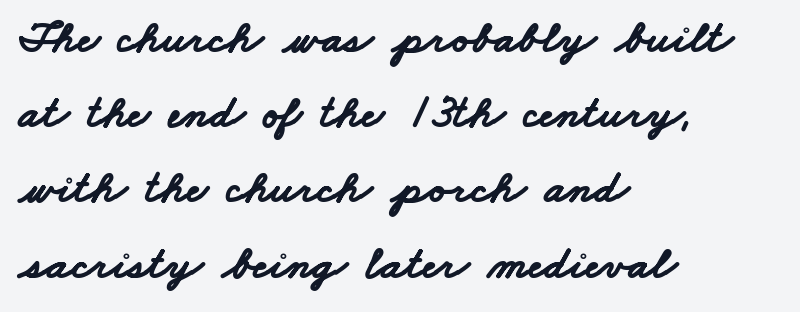
The image shows 47 px bold, wide sans-serif type; set left-aligned, normal line spacing (1.6x), normal letter spacing, not underlined; low stroke contrast and a small x-height.
